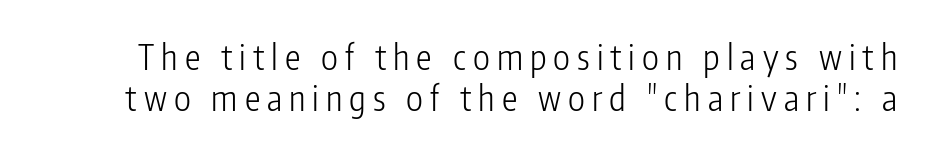
The image shows 35 px light, condensed sans-serif type, upright; set line spacing 1.16x, unusually wide letter spacing (+0.2 em), not underlined; low stroke contrast and a medium x-height.
